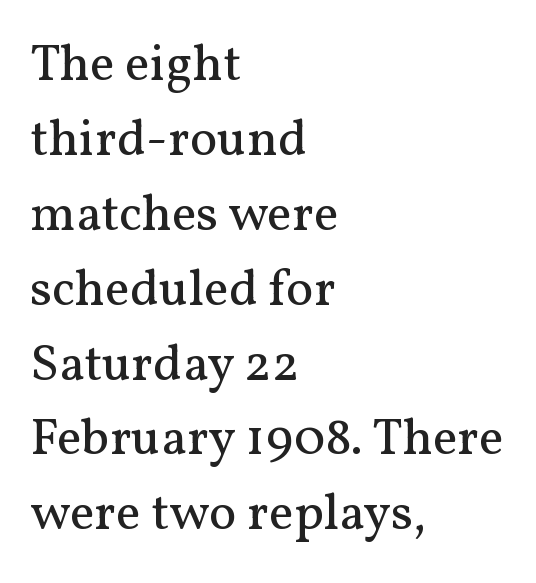
Underline: absent. The rendering uses natural spacing where letterforms have individual widths. The rendering uses a moderate line-height, typical for paragraphs. The face looks like a standard text weight, possibly lighter.
